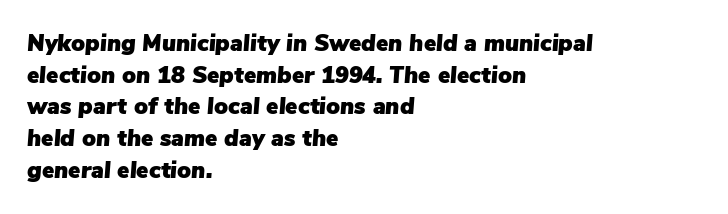
{"italic": "yes", "lean": "right", "slant_degrees": 5, "underline": "no", "align": "left", "line_spacing": "normal", "line_spacing_ratio": 1.38, "letter_spacing": "normal", "letter_spacing_em": 0.0, "glyph_px": 23}
